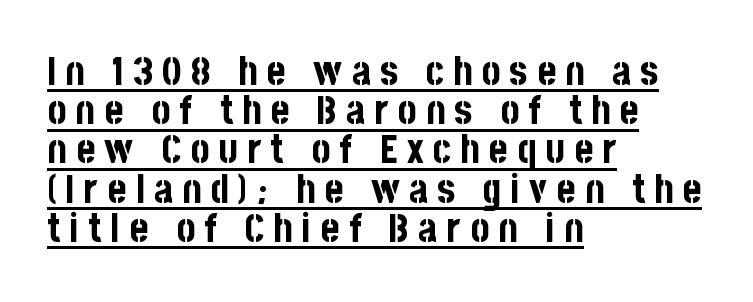
Pretty heavy lettering here — definitely bold. The glyphs are accompanied by a horizontal stroke just below them. What stands out about the letter spacing? Its width — letters are far apart. Classification — sans serif.
